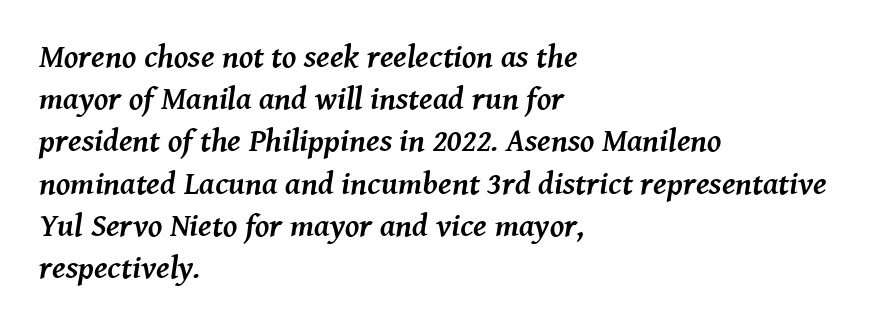
{"serif": "yes", "italic": "yes", "lean": "right", "slant_degrees": 8, "bold": "yes", "weight": "semibold", "width": "normal", "stroke_contrast": "medium", "x_height": "medium", "monospaced": "no", "underline": "no", "align": "left", "line_spacing": "normal", "line_spacing_ratio": 1.32, "letter_spacing": "normal", "letter_spacing_em": 0.0, "glyph_px": 32}
